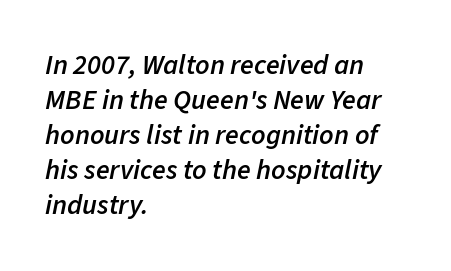
Q: Is the text bold? A: Semi-bold.
Q: Is the text italic (slanted)? A: Yes, it leans right by about 11 degrees.
Q: Is the text underlined? A: No.
Q: How is the paragraph aligned? A: Left-aligned.
Q: Is the spacing between letters normal or unusually wide? A: Normal.
Q: Is the spacing between lines tight, normal or loose? A: Normal.
Q: Width (condensed, normal, or wide)? A: Normal.
Q: Stroke contrast? A: Low.
Q: x-height? A: Medium.
Q: Monospaced? A: No.
